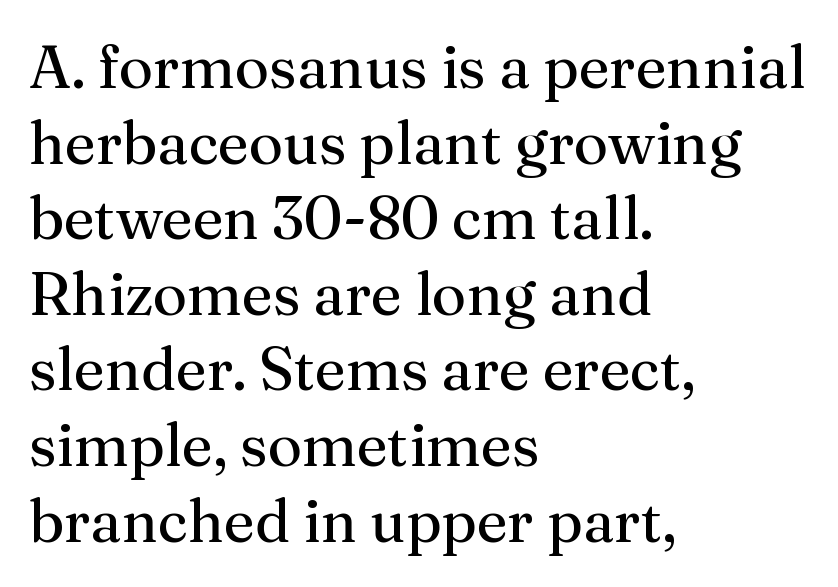
Does the copy run flush right? No — it runs flush left. Each letter keeps its own natural width here, so spacing adapts to shape. Each new line begins a customary step beneath the previous one. A roman cut, with each character standing at attention. The cut favours lightness, reaching ordinary text weight at its darkest. Descenders are the only things crossing below the line.
